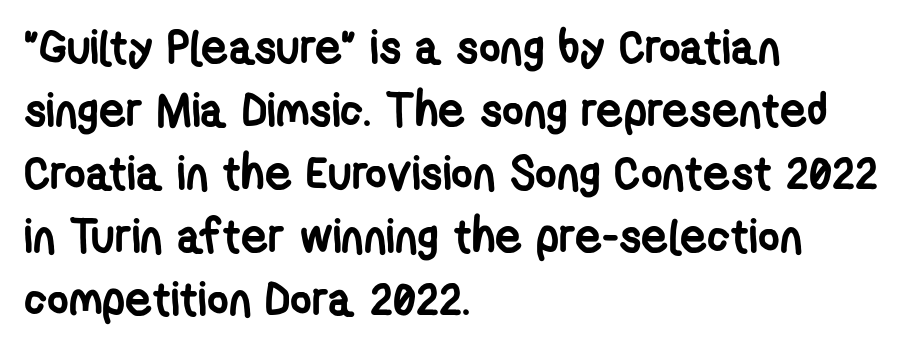
Anything drawn beneath the words? Only blank space. This rendering employs a face without finishing strokes, i.e., a sans-serif. Leading matches the norm, producing a regular column. Heft: maximum for text — a bold. The paragraph shown leans on its left margin. Here the designer chose a conventional face with non-uniform glyph widths.
